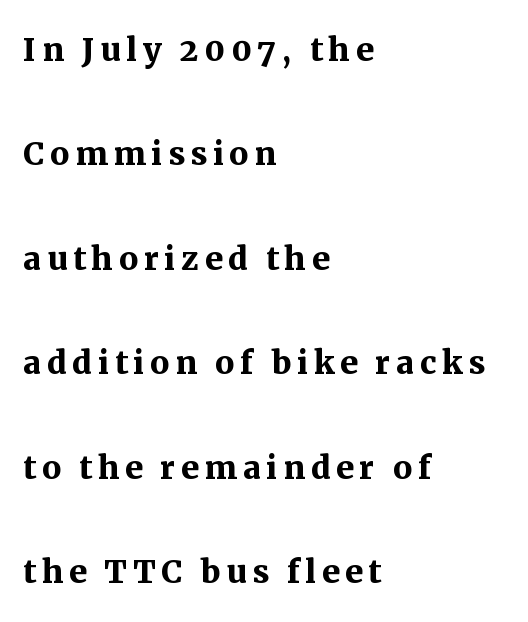
Underlining? Definitely not there. These lines are rendered in a variable-pitch font. The typeface chosen for these lines features serifs. The axis of the letterforms is exactly vertical. On the weight axis this lands at bold, roughly 700. Horizontally, the lines are justified to the leading edge only.
